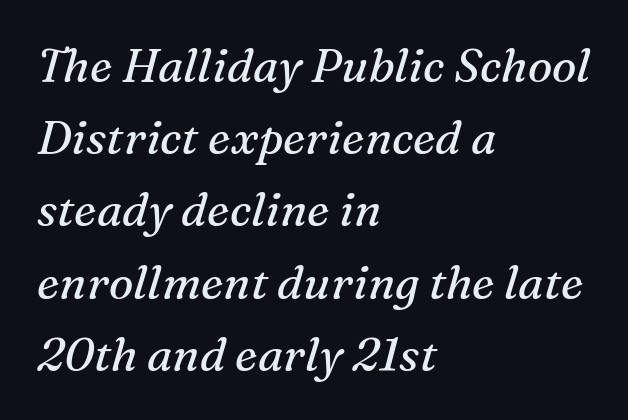
{"serif": "yes", "italic": "yes", "lean": "right", "slant_degrees": 16, "bold": "no", "weight": "regular", "width": "normal", "stroke_contrast": "medium", "x_height": "medium", "monospaced": "no", "underline": "no", "align": "left", "line_spacing": "normal", "line_spacing_ratio": 1.57, "letter_spacing": "normal", "letter_spacing_em": 0.0, "glyph_px": 46}
